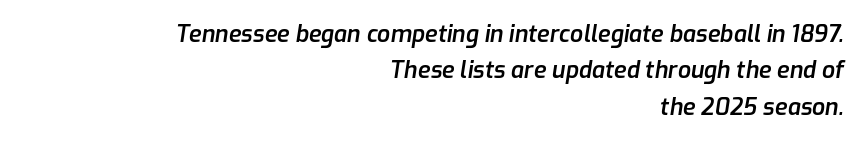
Spacing between characters is what you'd get straight out of the box. This rendering features lettering with no underline. The rendering uses a semibold face; strokes are thickened but not to full bold. Successive baselines arrive at the customary interval. The compositor pushed each line to the right boundary.
